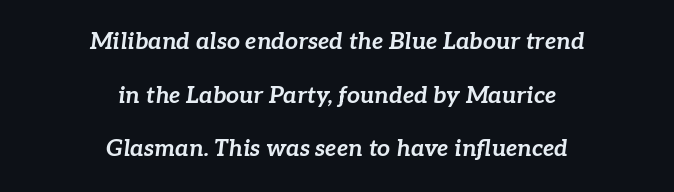
Words appear dense and cohesive because spacing is normal. Line spacing here is loose. Look at the stroke-to-counter ratio: heavy, a bold. The rendering positions every line midway between the sides.
